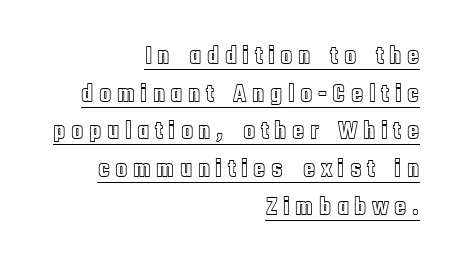
Q: Is the text italic (slanted)? A: No, it is upright.
Q: Is the text underlined? A: Yes.
Q: How is the paragraph aligned? A: Right-aligned.
Q: Is the spacing between letters normal or unusually wide? A: Unusually wide.
Q: Is the spacing between lines tight, normal or loose? A: Normal.
